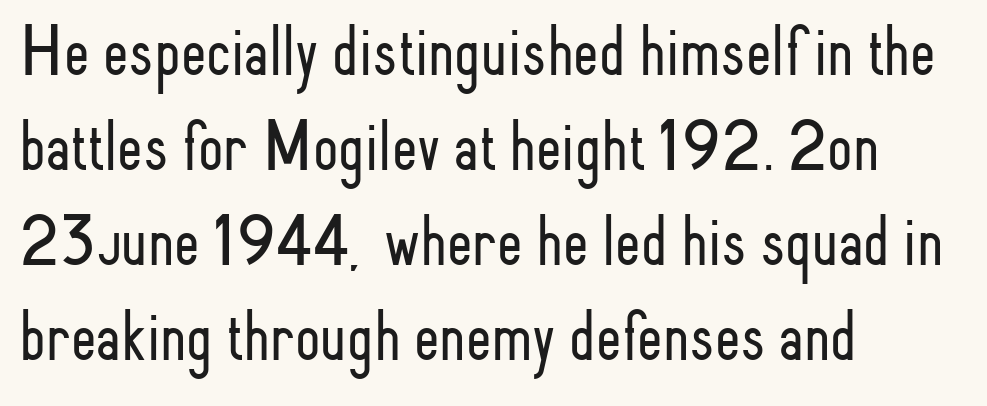
The image shows 73 px light, condensed sans-serif type, upright; set left-aligned, normal line spacing (1.3x), normal letter spacing, not underlined; low stroke contrast and a small x-height.
